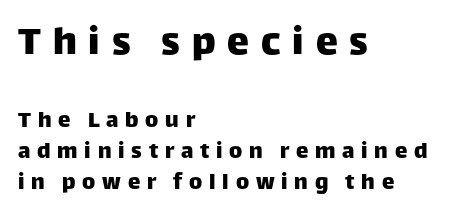
Q: Is the text italic (slanted)? A: No, it is upright.
Q: Is the typeface a serif or a sans-serif typeface? A: Sans-serif.
Q: Is the text underlined? A: No.
Q: How is the paragraph aligned? A: Left-aligned.
Q: Is the spacing between letters normal or unusually wide? A: Unusually wide.
Q: Which block of text is set in a larger size, the first (top) or the second (bottom)? A: The first (top) one.
Q: Width (condensed, normal, or wide)? A: Normal.
Q: Stroke contrast? A: Low.
Q: x-height? A: Large.
Q: Monospaced? A: No.
